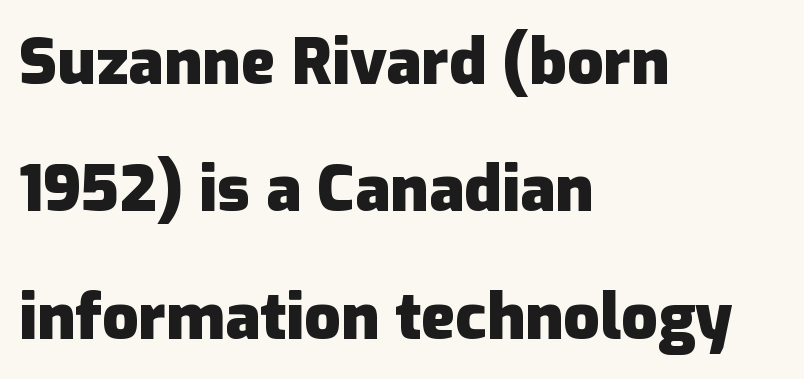
{"serif": "no", "italic": "no", "bold": "yes", "weight": "heavy", "width": "normal", "stroke_contrast": "low", "x_height": "medium", "monospaced": "no", "underline": "no", "align": "left", "line_spacing": "loose", "line_spacing_ratio": 1.99, "letter_spacing": "normal", "letter_spacing_em": 0.0, "glyph_px": 64}
